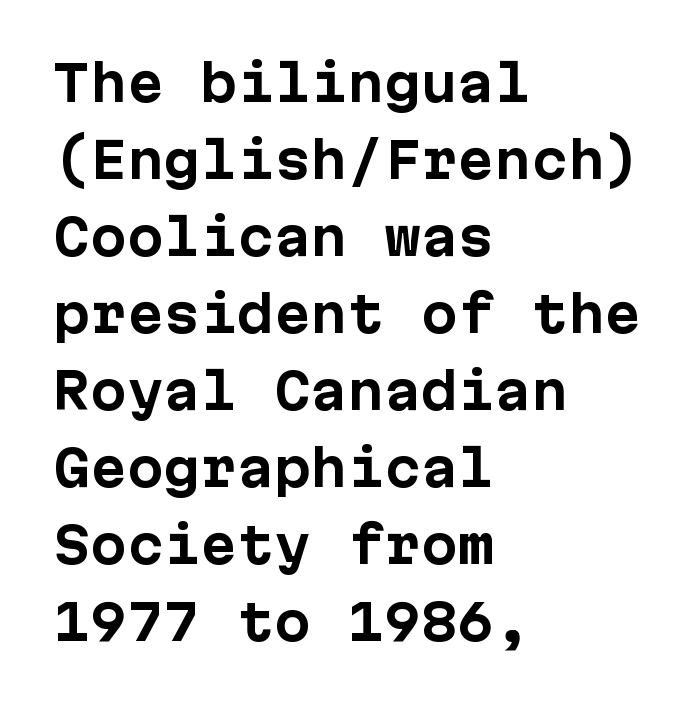
Caption: multi-line text, flush left, ragged right. The letters carry no serifs — their stems end cleanly without finishing strokes. Honestly, the letter spacing is just normal — you wouldn't notice it. Heft: maximum for text — a bold. Leading: standard.
